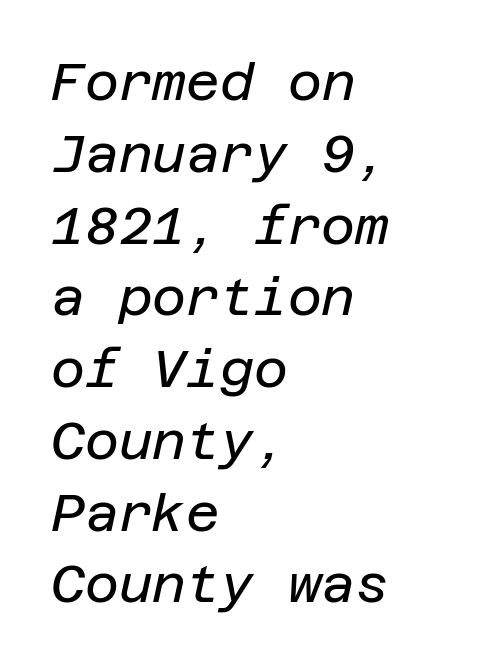
Q: Is the text bold? A: No.
Q: Is the text italic (slanted)? A: Yes, it leans right by about 12 degrees.
Q: Is the text underlined? A: No.
Q: How is the paragraph aligned? A: Left-aligned.
Q: Is the spacing between letters normal or unusually wide? A: Normal.
Q: Is the spacing between lines tight, normal or loose? A: Normal.
Q: Width (condensed, normal, or wide)? A: Normal.
Q: Stroke contrast? A: Low.
Q: x-height? A: Large.
